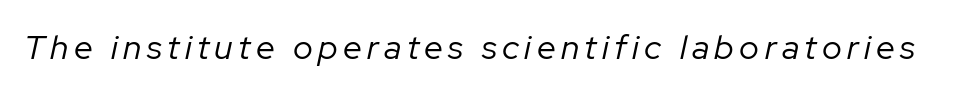
Q: Is the text bold? A: No.
Q: Is the text italic (slanted)? A: Yes, it leans right by about 12 degrees.
Q: Is the text underlined? A: No.
Q: Width (condensed, normal, or wide)? A: Normal.
Q: Stroke contrast? A: Low.
Q: x-height? A: Medium.
Q: Monospaced? A: No.
